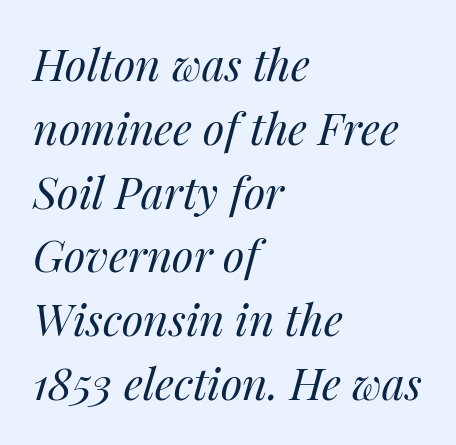
The string is rendered with underlining switched off. Varying glyph widths throughout — classic text-font behaviour. This is not heavy type; no bold has been used. If you drew a line through each stem, it would be angled. One glance says typical: line gaps are just what's usual. Compared with a centered layout, this one pins lines to the left instead.
